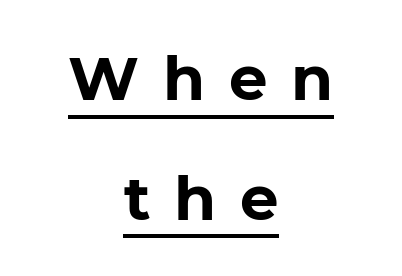
The image shows 61 px bold sans-serif type, upright; set centered, loose line spacing (1.96x), unusually wide letter spacing (+0.39 em), underlined; low stroke contrast and a medium x-height.
